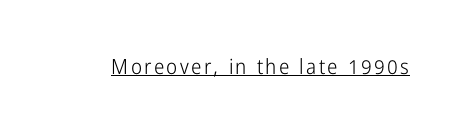
No extra ink here — the face is not bold. The rendered words wear a rule along their underside. Quick note: not italic, upright.
